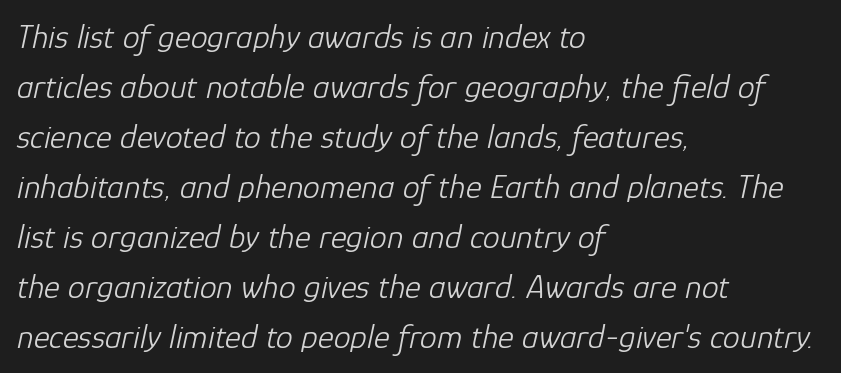
Notice how descenders clear the ascenders below comfortably — that's standard leading. Do the characters align in a grid? No, the font is proportional. The typography opts for an oblique posture over an upright one. A classic flush-left, rag-right setting is used for this passage. Nobody touched the tracking dial on this one. Check under the words: just untouched page.
